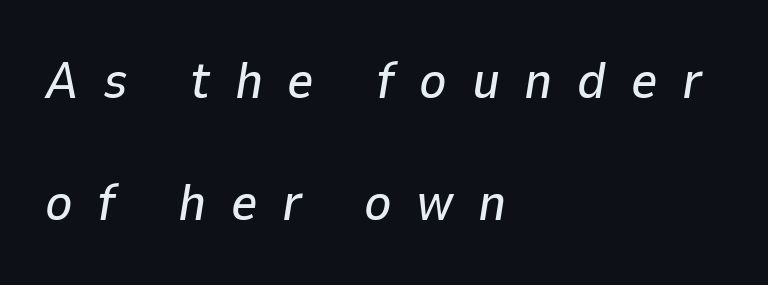
The image shows 52 px text type, italic (leaning right); set left-aligned, loose line spacing (2.35x), unusually wide letter spacing (+0.47 em), not underlined; low stroke contrast and a medium x-height.
